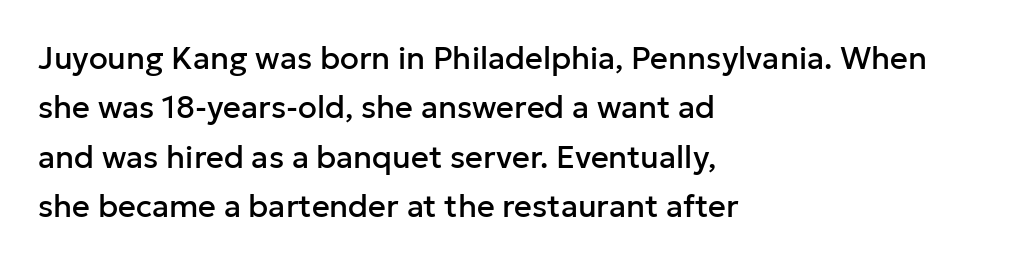
The specimen omits any rule beneath the text block's lines. Letterform terminals end flat and unadorned throughout the passage. Looks like regular typesetting: each glyph gets only the width it needs. How are the letters spaced? Ordinarily, with no added tracking. Line beginnings align vertically; line endings do not.
